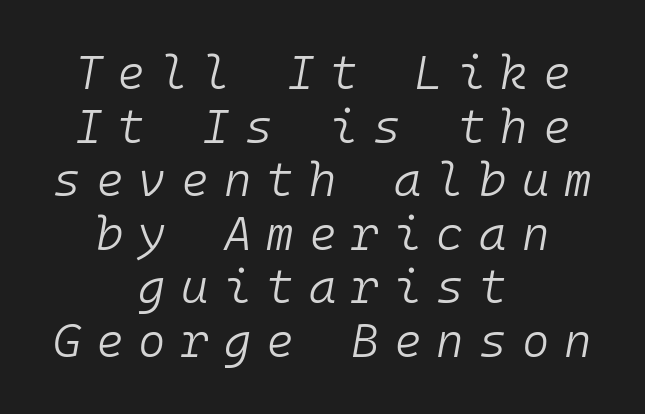
Neither beginnings nor endings align; midpoints do. Spacing verdict: monospaced, one width for all characters. Display-style spreading of the glyphs; the letterfit is very open. Looking at the ascenders, they clearly lean. Successive baselines arrive quickly, one right under another.
